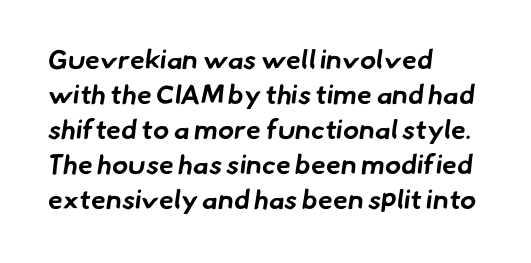
{"bold": "yes", "underline": "no", "align": "left", "line_spacing": "normal", "line_spacing_ratio": 1.3, "letter_spacing": "normal", "letter_spacing_em": 0.0, "glyph_px": 27}
